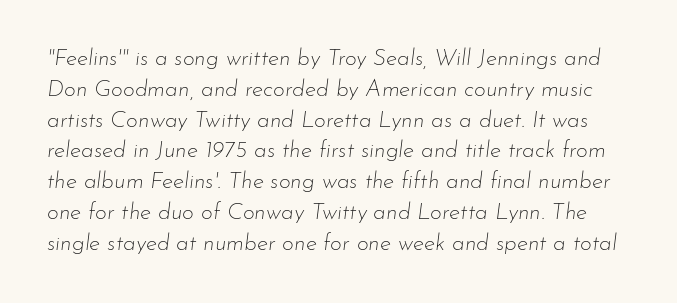
The image shows 23 px text type, italic (leaning right); set normal line spacing (1.34x), normal letter spacing, not underlined.
